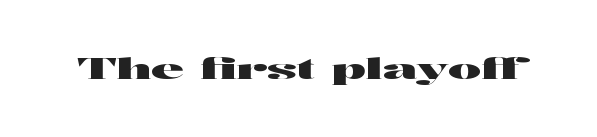
{"serif": "no", "italic": "no", "width": "wide", "stroke_contrast": "high", "x_height": "medium", "monospaced": "no", "underline": "no", "letter_spacing": "normal", "letter_spacing_em": 0.0, "glyph_px": 28}
